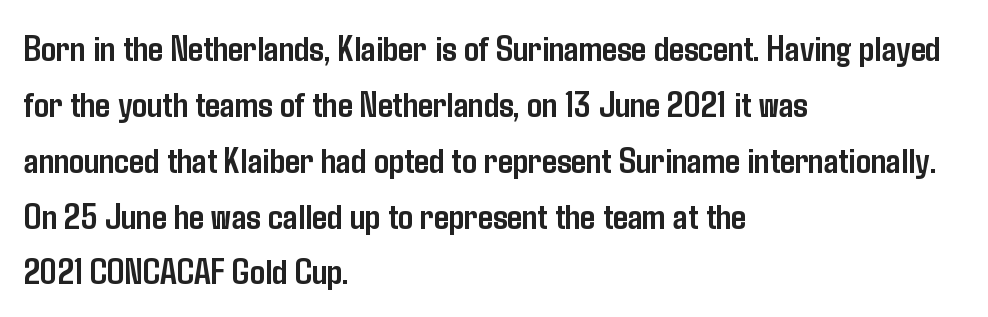
Letter spacing: default. How heavy is the stroke? Heavy — this is a bold. The glyphs in this specimen are sans serif. The space between consecutive lines is moderate. This sample has the flowing, uneven cadence of proportional lettering.
